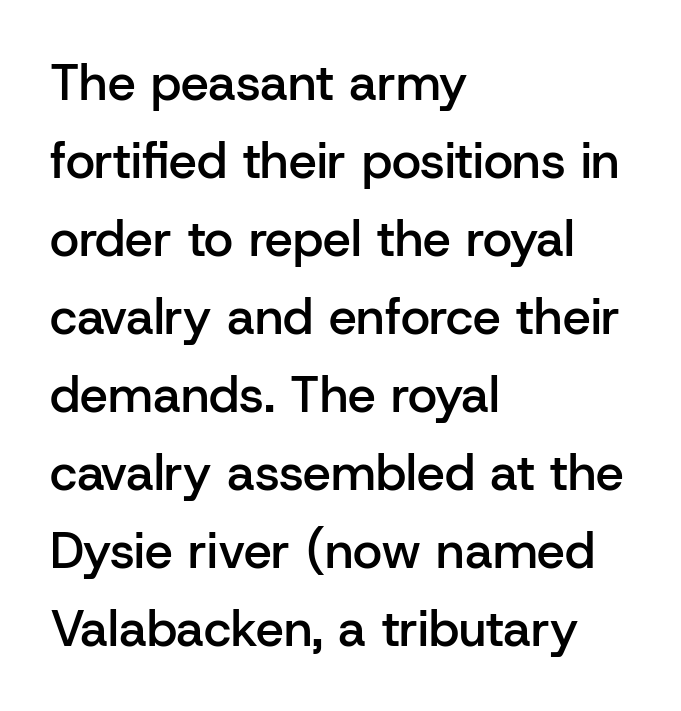
Q: Is the text bold? A: Semi-bold.
Q: Is the text italic (slanted)? A: No, it is upright.
Q: Is the typeface a serif or a sans-serif typeface? A: Sans-serif.
Q: Is the text underlined? A: No.
Q: How is the paragraph aligned? A: Left-aligned.
Q: Is the spacing between letters normal or unusually wide? A: Normal.
Q: Is the spacing between lines tight, normal or loose? A: Normal.
Q: Width (condensed, normal, or wide)? A: Normal.
Q: Stroke contrast? A: Low.
Q: x-height? A: Medium.
Q: Monospaced? A: No.
